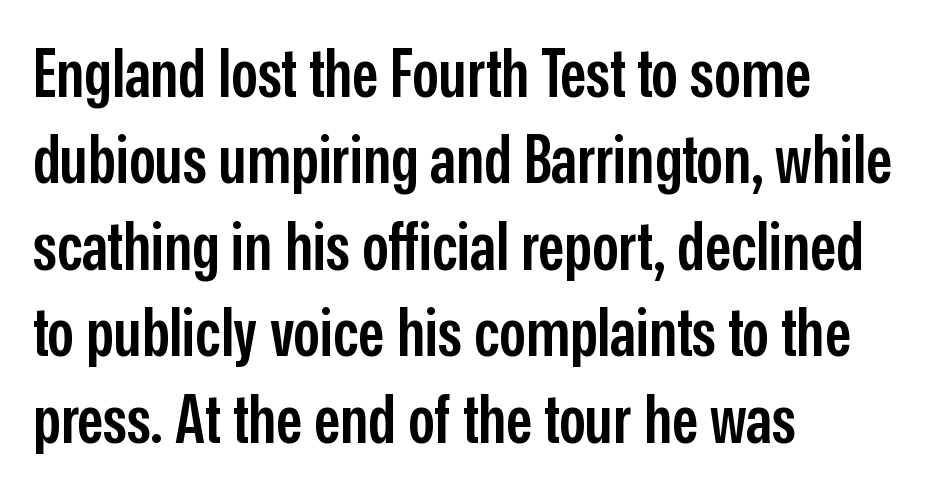
Ordinary non-slanted type is in use. The specimen omits any rule beneath the text block's lines. Is this a fixed-width face? No — the glyphs have proportional, varying widths. This is the in-between weight designers call semibold or demi.
